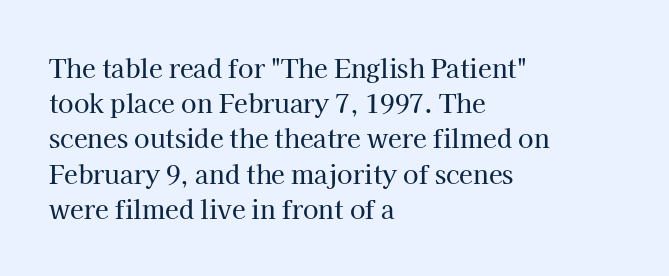
The image shows 25 px text type, upright; set left-aligned, normal line spacing (1.41x), normal letter spacing, not underlined.
